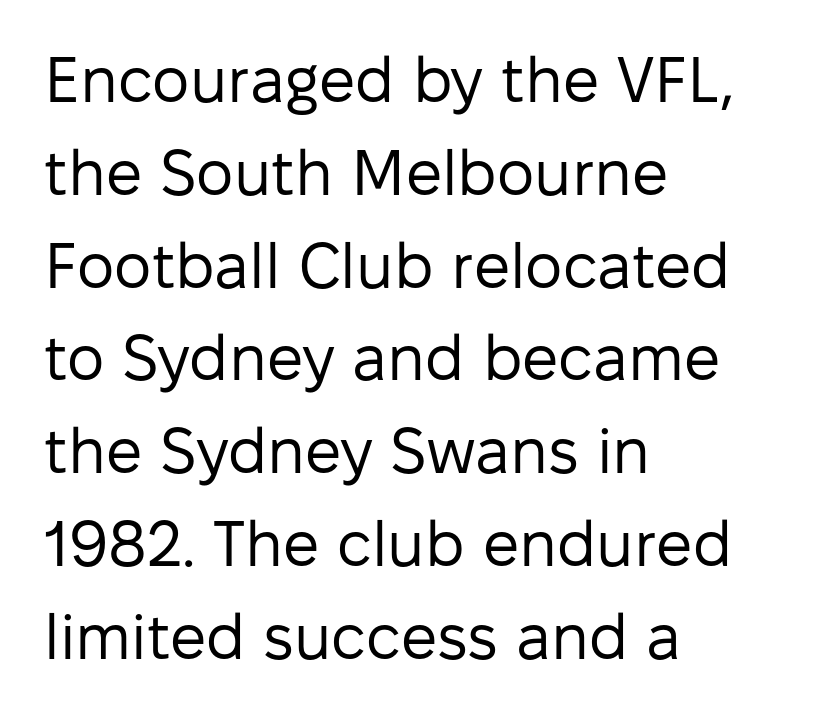
The image shows 64 px regular-weight sans-serif type, upright; set left-aligned, normal line spacing (1.45x), normal letter spacing, not underlined; low stroke contrast and a medium x-height.
